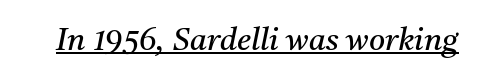
The image shows 31 px regular-weight serif type, italic (leaning right); set normal letter spacing, underlined; medium stroke contrast and a medium x-height.
